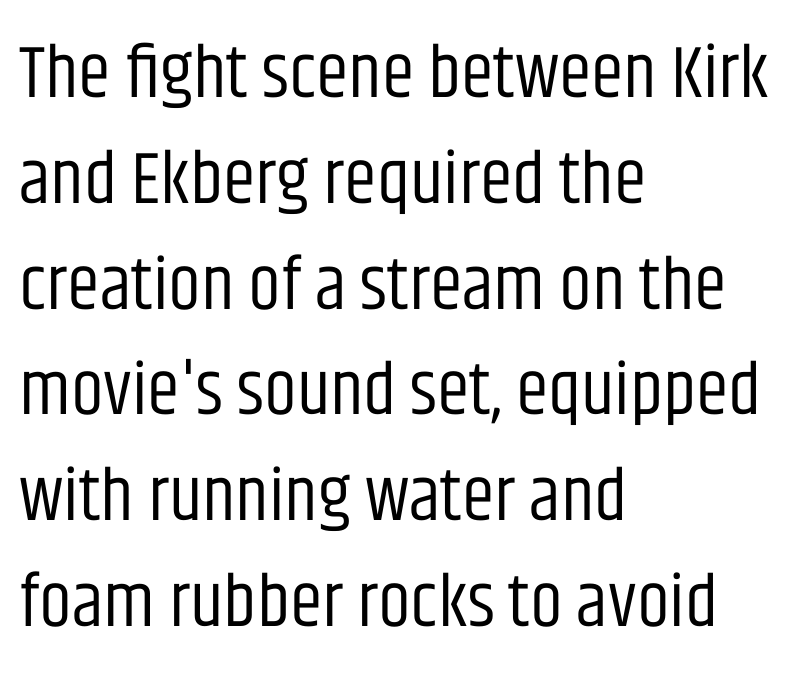
This rendering features lettering with no underline. The weight tops out at a normal text grade. Serif or sans? Sans — the stroke terminals are bare. The font's upright variant was chosen for this text.
